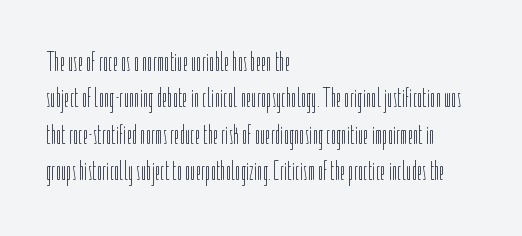
Q: Is the text bold? A: No.
Q: Is the text italic (slanted)? A: No, it is upright.
Q: Is the text underlined? A: No.
Q: How is the paragraph aligned? A: Left-aligned.
Q: Is the spacing between letters normal or unusually wide? A: Normal.
Q: Is the spacing between lines tight, normal or loose? A: Normal.
